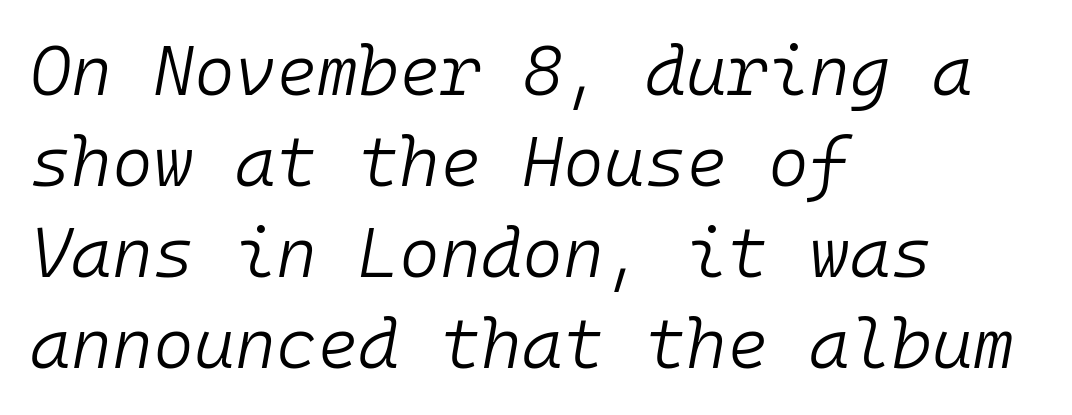
Q: Is the text bold? A: No.
Q: Is the text italic (slanted)? A: Yes, it leans right by about 10 degrees.
Q: Is the text underlined? A: No.
Q: How is the paragraph aligned? A: Left-aligned.
Q: Is the spacing between letters normal or unusually wide? A: Normal.
Q: Is the spacing between lines tight, normal or loose? A: Normal.
Q: Width (condensed, normal, or wide)? A: Normal.
Q: Stroke contrast? A: Low.
Q: x-height? A: Medium.
Q: Monospaced? A: Yes.
